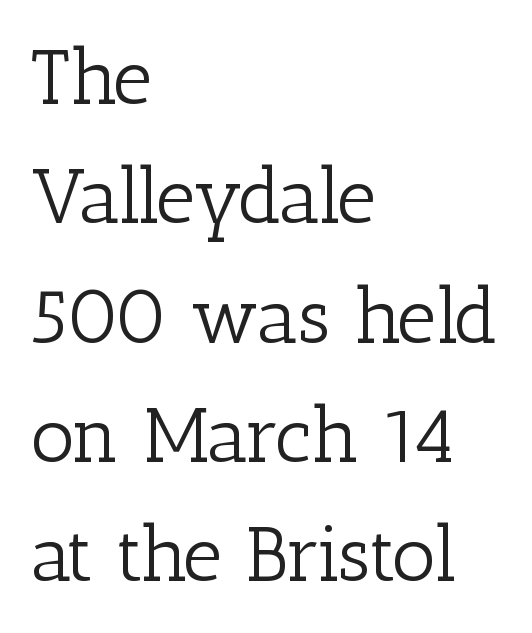
Q: Is the text bold? A: No.
Q: Is the text italic (slanted)? A: No, it is upright.
Q: Is the typeface a serif or a sans-serif typeface? A: Serif.
Q: Is the text underlined? A: No.
Q: How is the paragraph aligned? A: Left-aligned.
Q: Is the spacing between letters normal or unusually wide? A: Normal.
Q: Is the spacing between lines tight, normal or loose? A: Normal.
Q: Width (condensed, normal, or wide)? A: Normal.
Q: Stroke contrast? A: Low.
Q: x-height? A: Medium.
Q: Monospaced? A: No.
